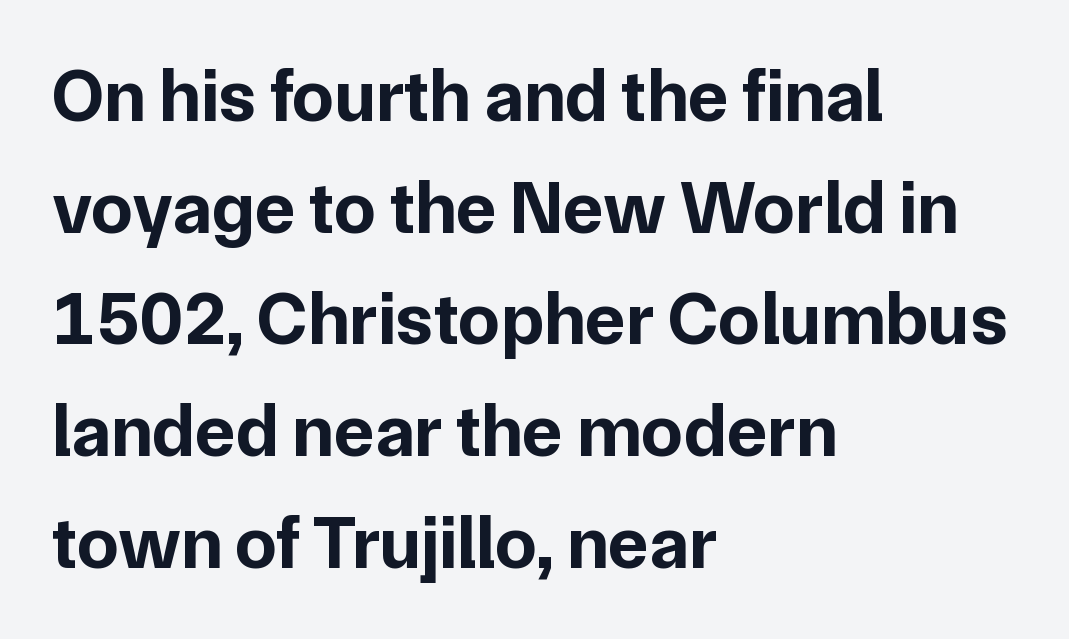
Q: Is the text bold? A: Yes.
Q: Is the text italic (slanted)? A: No, it is upright.
Q: Is the typeface a serif or a sans-serif typeface? A: Sans-serif.
Q: Is the text underlined? A: No.
Q: How is the paragraph aligned? A: Left-aligned.
Q: Is the spacing between letters normal or unusually wide? A: Normal.
Q: Is the spacing between lines tight, normal or loose? A: Normal.
Q: Width (condensed, normal, or wide)? A: Normal.
Q: Stroke contrast? A: Low.
Q: x-height? A: Medium.
Q: Monospaced? A: No.
